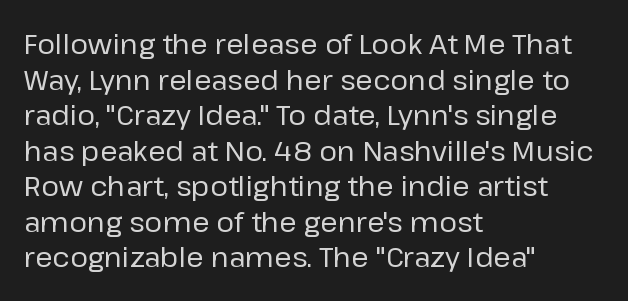
If you drew a ruler down the left edge, every line would touch it. The glyphs in this specimen are sans serif. Every character sits straight up, as roman type does. The gap between lines stays unmarked. Between one letter and the next there's only the usual sliver of space. Is this a fixed-width face? No — the glyphs have proportional, varying widths.
